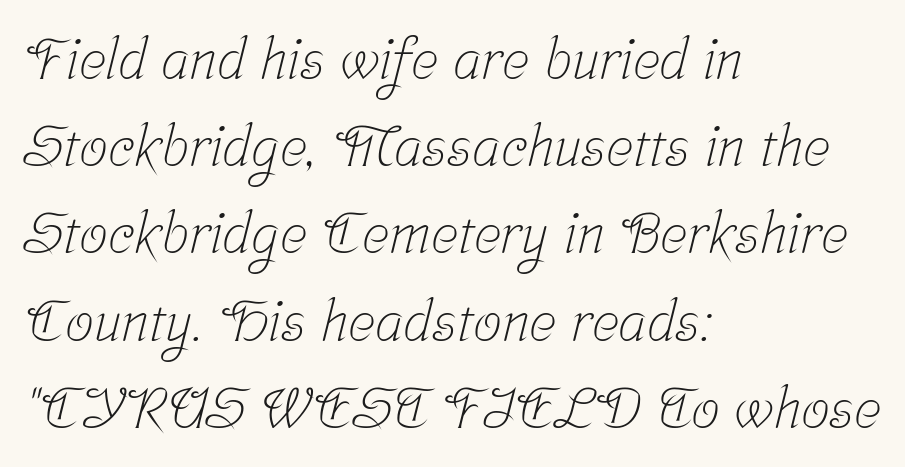
The image shows 57 px light, condensed serif type; set left-aligned, normal line spacing (1.53x), normal letter spacing, not underlined; low stroke contrast and a medium x-height.
